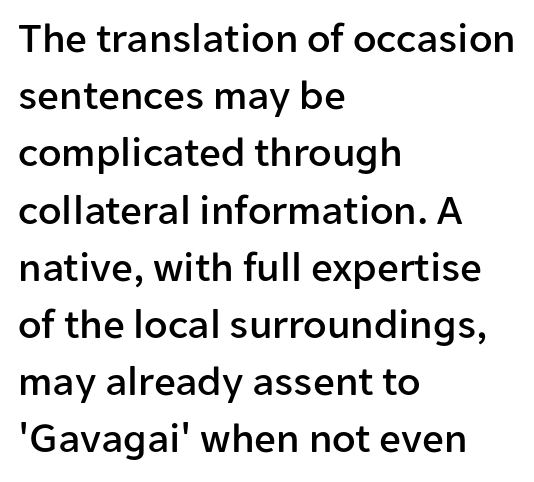
A student would call this left alignment; a typographer would say flush left, rag right. The type is set solid horizontally, with unmodified tracking. Note the varied advance widths — an 'i' is clearly narrower than an 'm'. The axis of the letterforms is exactly vertical. Just letters on the line, the space beneath them empty.
